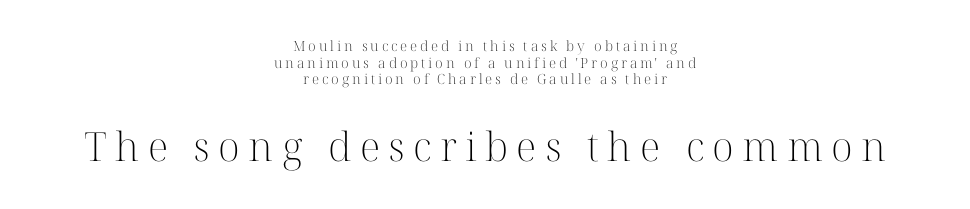
Q: Is the text bold? A: No.
Q: Is the text italic (slanted)? A: No, it is upright.
Q: Is the typeface a serif or a sans-serif typeface? A: Serif.
Q: Is the text underlined? A: No.
Q: How is the paragraph aligned? A: Centered.
Q: Is the spacing between letters normal or unusually wide? A: Unusually wide.
Q: Which block of text is set in a larger size, the first (top) or the second (bottom)? A: The second (bottom) one.
Q: Width (condensed, normal, or wide)? A: Normal.
Q: Stroke contrast? A: High.
Q: x-height? A: Medium.
Q: Monospaced? A: No.
